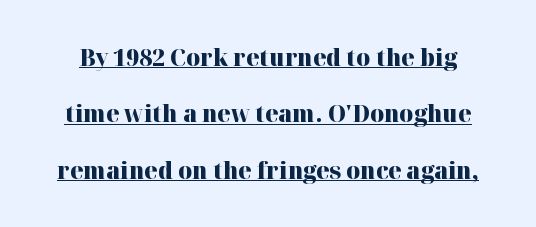
Does extra space separate the letters? No, they use regular spacing. I'd describe the lettering as bold — thick and assertive. Students, observe the line beneath the letters — that is underlining. The line-height multiplier appears high, well above default. Characters remain perfectly vertical along every line.
